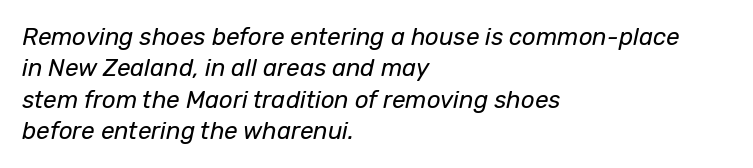
Q: Is the text bold? A: No.
Q: Is the text italic (slanted)? A: Yes, it leans right by about 12 degrees.
Q: Is the text underlined? A: No.
Q: How is the paragraph aligned? A: Left-aligned.
Q: Is the spacing between letters normal or unusually wide? A: Normal.
Q: Is the spacing between lines tight, normal or loose? A: Normal.
